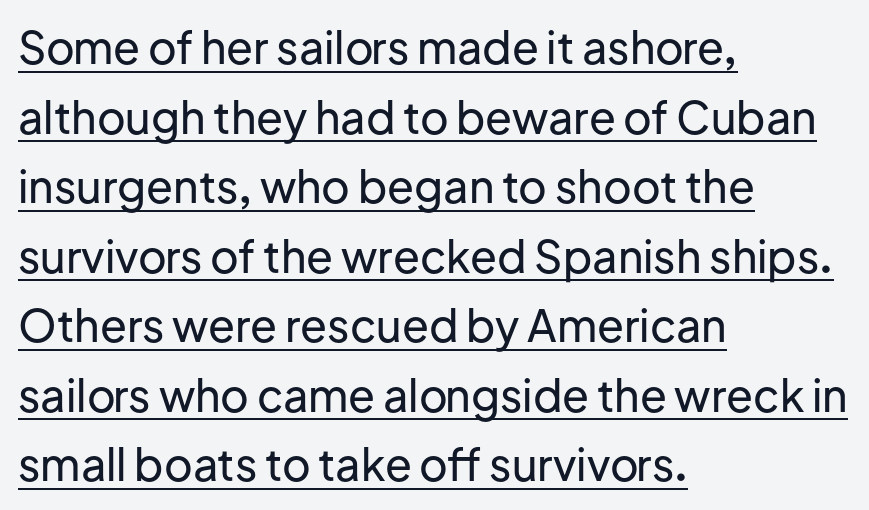
This rendering uses left alignment, leaving the right contour irregular. Normally led — the rows are evenly, conventionally spaced. Nobody touched the tracking dial on this one. Designer's note — italics off, roman on. Every word sits above its own underline.
